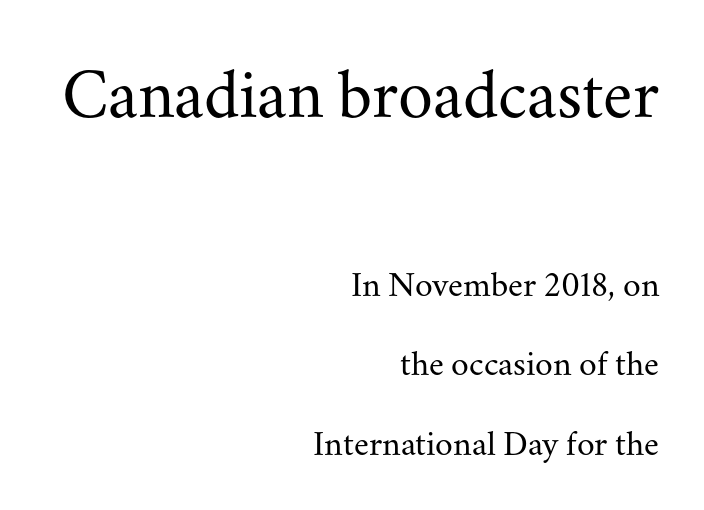
The image shows 71 px regular-weight serif type, upright; set right-aligned, loose line spacing (2.21x), normal letter spacing, not underlined; the first (top) block is 1.97x larger; medium stroke contrast and a small x-height.
